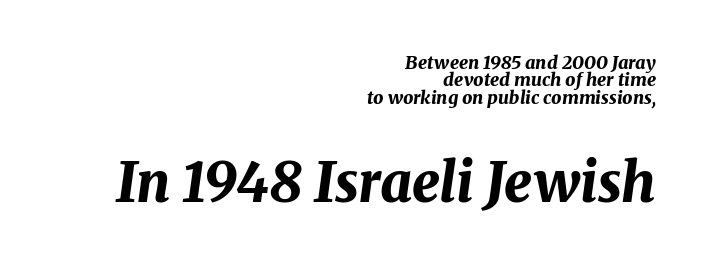
The image shows 55 px bold type, italic (leaning right); set right-aligned, tight line spacing (0.97x), normal letter spacing, not underlined; the second (bottom) block is 3.06x larger; medium stroke contrast and a medium x-height.
